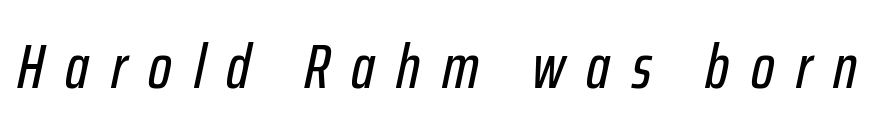
{"italic": "yes", "lean": "right", "slant_degrees": 12, "width": "condensed", "stroke_contrast": "low", "x_height": "medium", "monospaced": "no", "underline": "no", "letter_spacing": "wide", "letter_spacing_em": 0.35, "glyph_px": 62}
